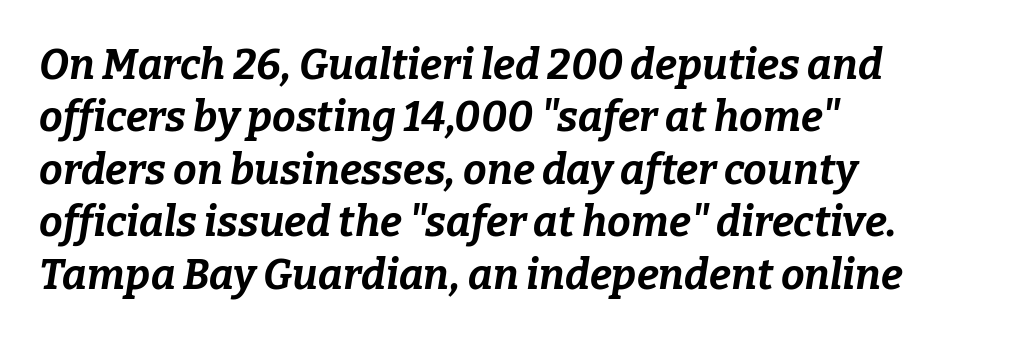
{"italic": "yes", "lean": "right", "slant_degrees": 9, "bold": "yes", "weight": "bold", "width": "normal", "stroke_contrast": "low", "x_height": "medium", "monospaced": "no", "underline": "no", "align": "left", "line_spacing": "normal", "line_spacing_ratio": 1.25, "letter_spacing": "normal", "letter_spacing_em": 0.0, "glyph_px": 42}
